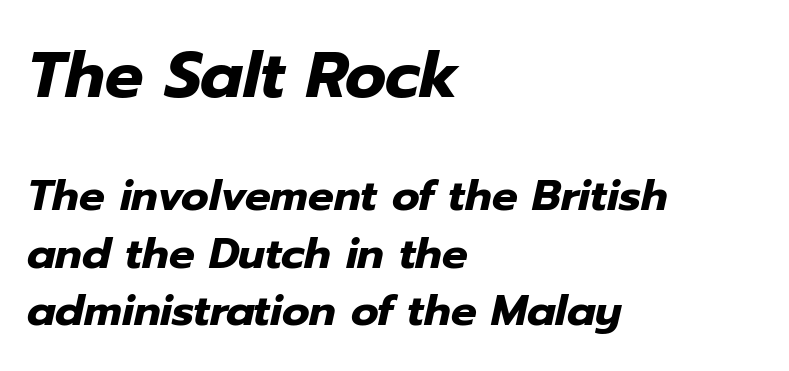
Q: Is the text bold? A: Yes.
Q: Is the text italic (slanted)? A: Yes, it leans right by about 12 degrees.
Q: Is the text underlined? A: No.
Q: How is the paragraph aligned? A: Left-aligned.
Q: Is the spacing between letters normal or unusually wide? A: Normal.
Q: Is the spacing between lines tight, normal or loose? A: Normal.
Q: Which block of text is set in a larger size, the first (top) or the second (bottom)? A: The first (top) one.
Q: Width (condensed, normal, or wide)? A: Normal.
Q: Stroke contrast? A: Low.
Q: x-height? A: Medium.
Q: Monospaced? A: No.
